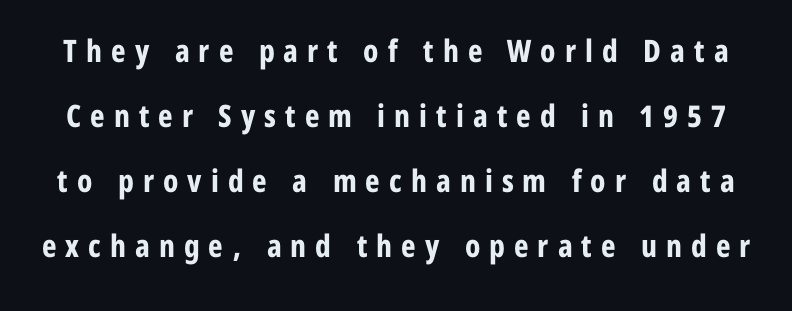
Each glyph is drawn with heavy, bold strokes. The words here are not underlined. The lettering holds an erect, upright posture throughout. What stands out about the letter spacing? Its width — letters are far apart. Do the characters align in a grid? No, the font is proportional.
